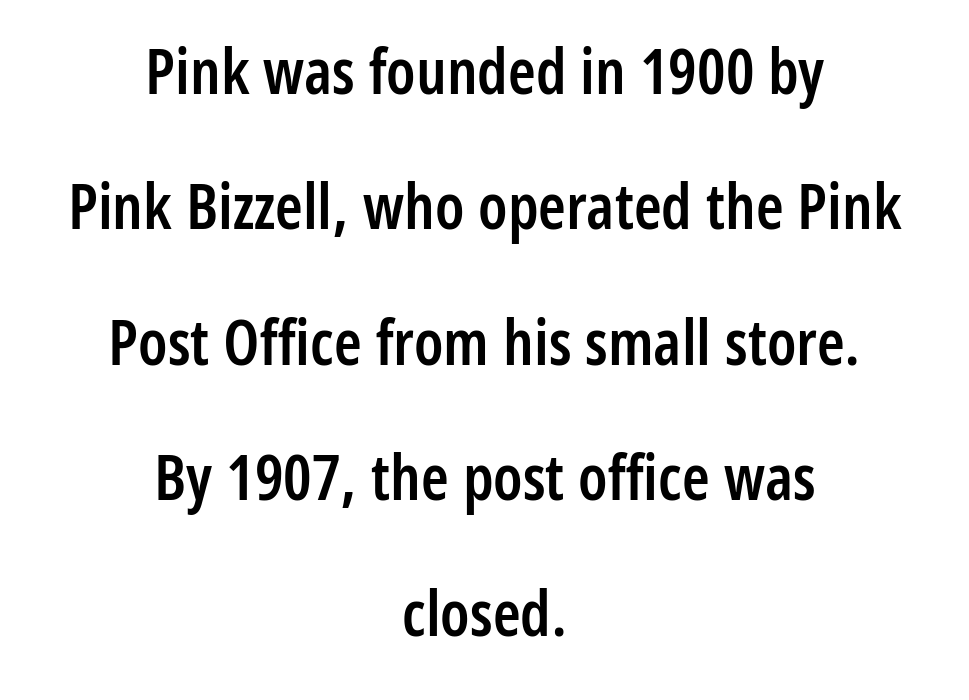
The image shows 63 px semibold, condensed sans-serif type, upright; set centered, loose line spacing (2.15x), normal letter spacing, not underlined; low stroke contrast and a medium x-height.
